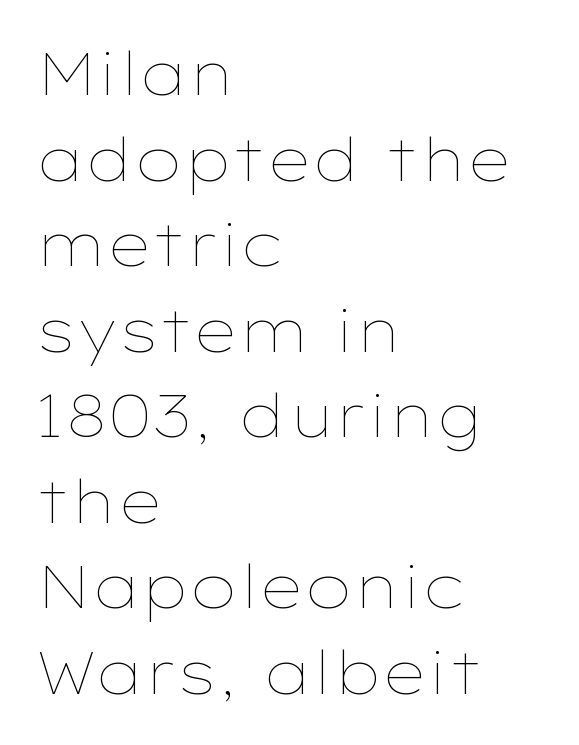
The rendering uses natural spacing where letterforms have individual widths. Tracking value appears to be zero — textbook default spacing. The string is rendered with underlining switched off. In CSS terms this would be text-align: left. Vertical stems look standard width or narrower in stroke.
